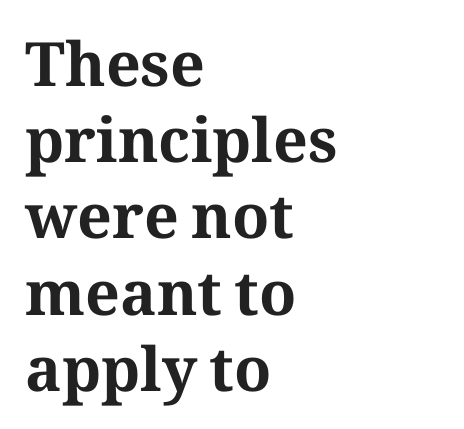
{"serif": "yes", "italic": "no", "bold": "yes", "weight": "bold", "width": "normal", "stroke_contrast": "medium", "x_height": "medium", "monospaced": "no", "underline": "no", "align": "left", "line_spacing": "normal", "line_spacing_ratio": 1.25, "letter_spacing": "normal", "letter_spacing_em": 0.0, "glyph_px": 61}
